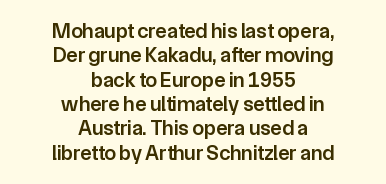
The image shows 21 px text type, upright; set centered, line spacing 1.16x, normal letter spacing, not underlined.
